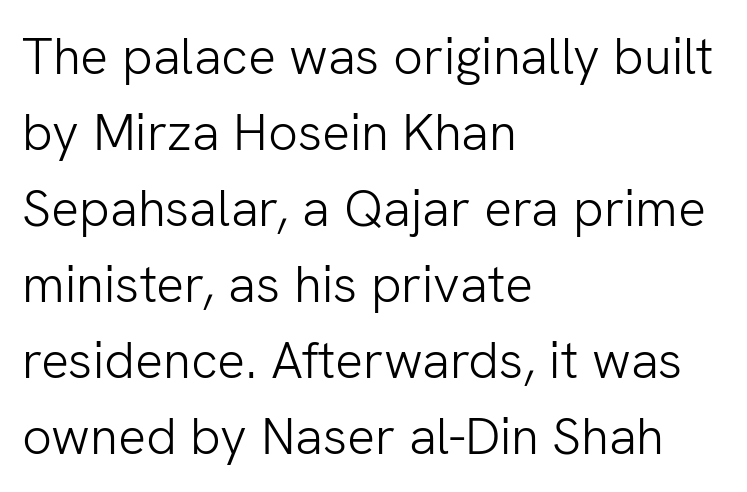
Q: Is the text bold? A: No.
Q: Is the text italic (slanted)? A: No, it is upright.
Q: Is the typeface a serif or a sans-serif typeface? A: Sans-serif.
Q: Is the text underlined? A: No.
Q: How is the paragraph aligned? A: Left-aligned.
Q: Is the spacing between letters normal or unusually wide? A: Normal.
Q: Is the spacing between lines tight, normal or loose? A: Normal.
Q: Width (condensed, normal, or wide)? A: Normal.
Q: Stroke contrast? A: Low.
Q: x-height? A: Medium.
Q: Monospaced? A: No.
